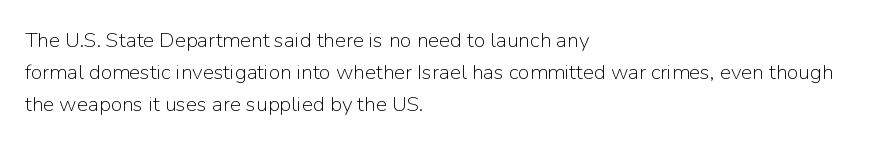
The image shows 21 px text type, upright; set left-aligned, normal line spacing (1.53x), normal letter spacing, not underlined.
